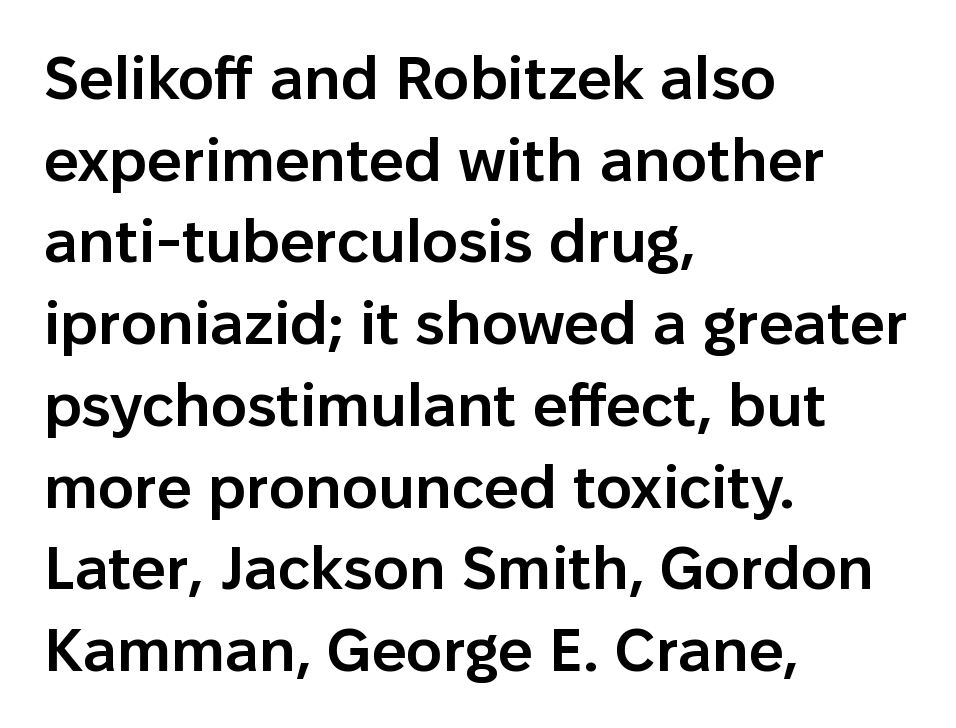
This rendering features lettering with no underline. Does the type have serifs? No, each stem ends abruptly. Do the characters align in a grid? No, the font is proportional. Posture: vertical.
